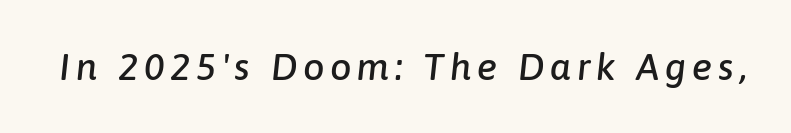
Q: Is the text italic (slanted)? A: Yes, it leans right by about 6 degrees.
Q: Is the text underlined? A: No.
Q: Width (condensed, normal, or wide)? A: Normal.
Q: Stroke contrast? A: Low.
Q: x-height? A: Medium.
Q: Monospaced? A: No.
